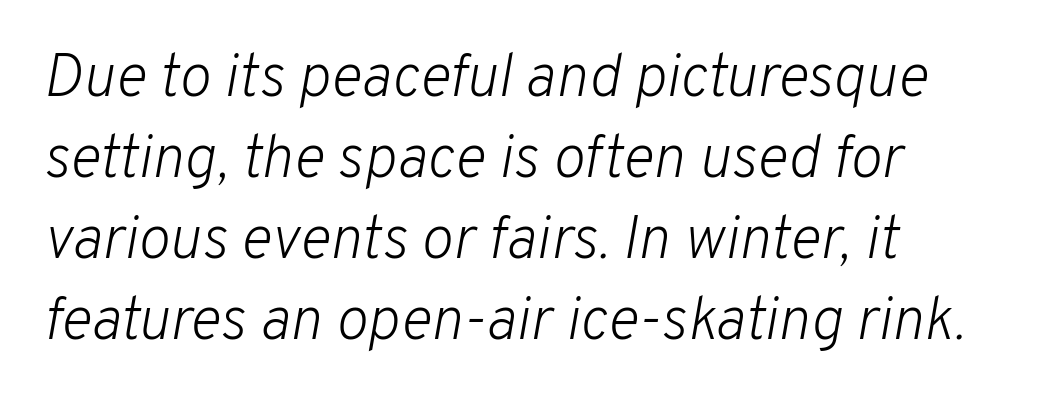
{"italic": "yes", "lean": "right", "slant_degrees": 10, "bold": "no", "weight": "light", "width": "normal", "stroke_contrast": "low", "x_height": "medium", "monospaced": "no", "underline": "no", "align": "left", "line_spacing": "normal", "line_spacing_ratio": 1.35, "letter_spacing": "normal", "letter_spacing_em": 0.0, "glyph_px": 60}
